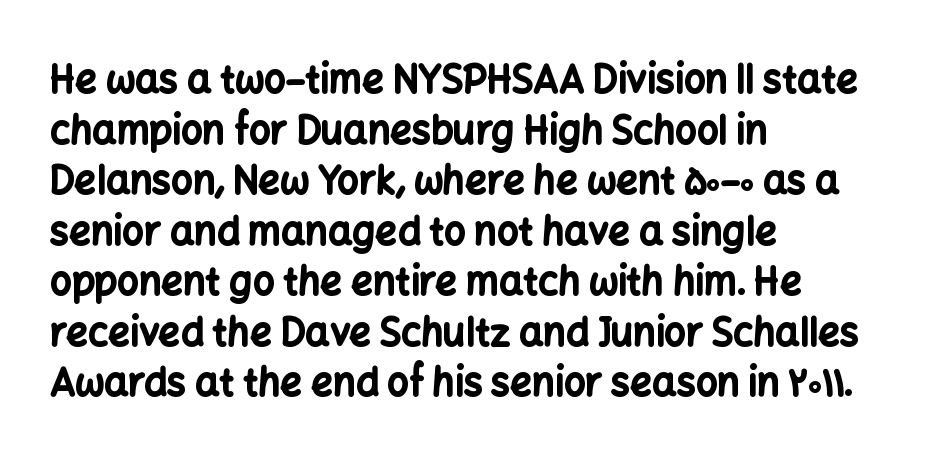
{"serif": "no", "italic": "no", "bold": "yes", "weight": "bold", "width": "normal", "stroke_contrast": "low", "x_height": "medium", "monospaced": "no", "underline": "no", "align": "left", "line_spacing": "normal", "line_spacing_ratio": 1.33, "letter_spacing": "normal", "letter_spacing_em": 0.0, "glyph_px": 38}
